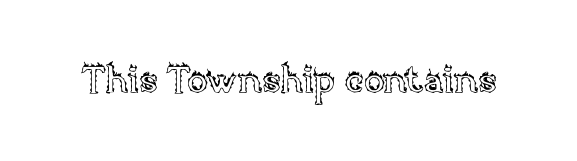
You could not count columns in this text — the font is proportionally spaced. No italicization has been applied; the sample stays upright. The specimen omits any rule beneath the text block's lines. Nobody touched the tracking dial on this one.
